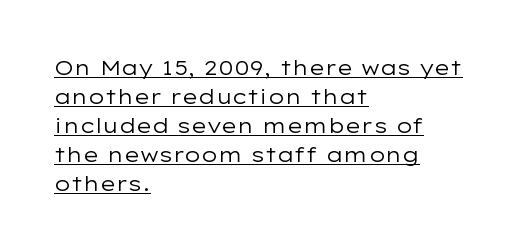
The image shows 21 px text type, upright; set left-aligned, normal line spacing (1.38x), normal letter spacing, underlined.
